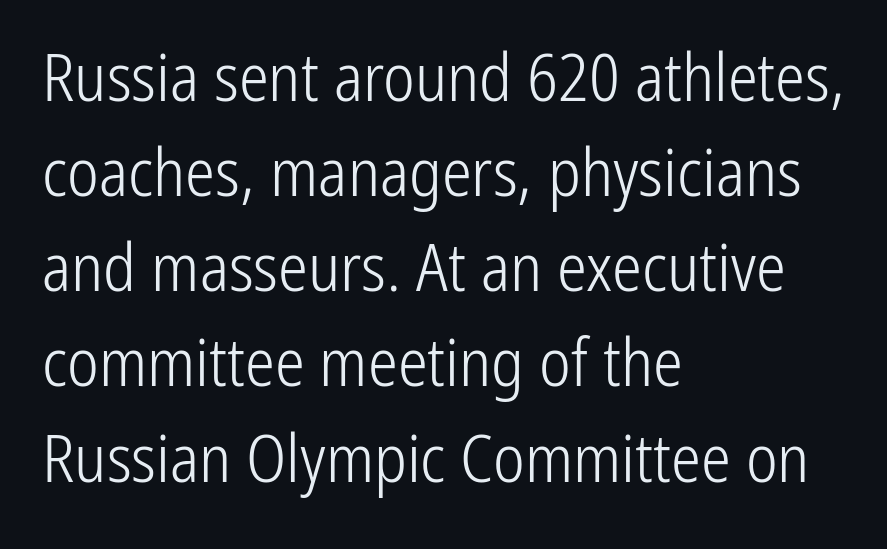
Q: Is the text bold? A: No.
Q: Is the text italic (slanted)? A: No, it is upright.
Q: Is the typeface a serif or a sans-serif typeface? A: Sans-serif.
Q: Is the text underlined? A: No.
Q: How is the paragraph aligned? A: Left-aligned.
Q: Is the spacing between letters normal or unusually wide? A: Normal.
Q: Is the spacing between lines tight, normal or loose? A: Normal.
Q: Width (condensed, normal, or wide)? A: Condensed.
Q: Stroke contrast? A: Low.
Q: x-height? A: Medium.
Q: Monospaced? A: No.
